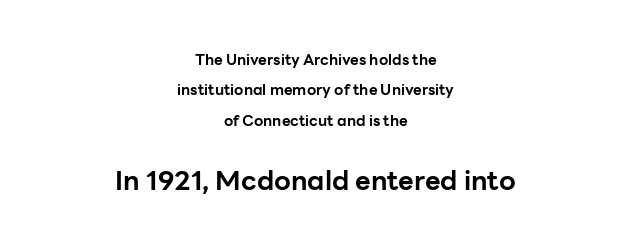
The image shows 27 px bold type, upright; set centered, loose line spacing (2.02x), normal letter spacing, not underlined; the second (bottom) block is 1.8x larger.
